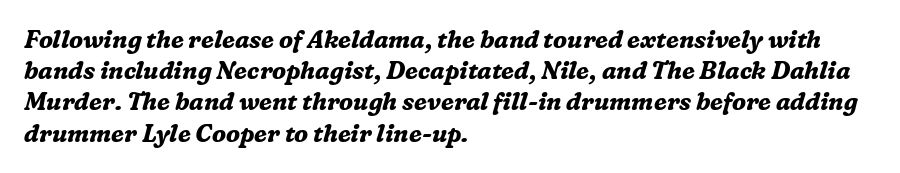
The letters sit at their default tracking, neither squeezed nor spread. Notice how the passage keeps a crisp vertical edge on the left only. Look at the stroke-to-counter ratio: heavy, a bold. Nobody drew a line under any word here.
